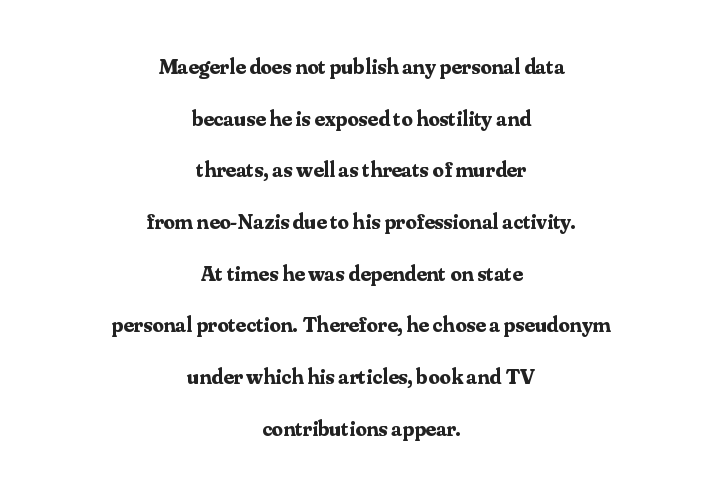
Tracking value appears to be zero — textbook default spacing. Lines of text with bare space underneath. How would I describe the line gaps? Wide and relaxed. This sample is center-justified, so both line endings float freely. Strokes here are thick enough to call this a true bold. Nope, not italic — everything's standing straight.
